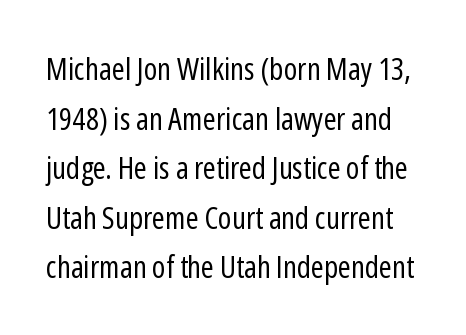
The image shows 31 px regular-weight, condensed sans-serif type, upright; set normal line spacing (1.6x), normal letter spacing, not underlined; low stroke contrast and a medium x-height.
